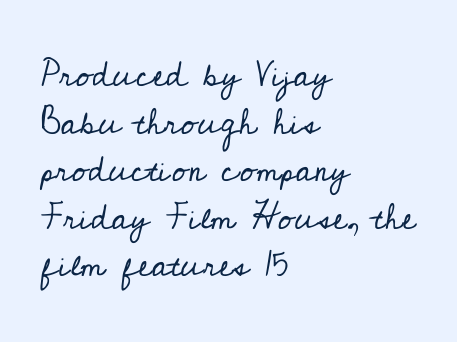
Anything drawn beneath the words? Only blank space. Font category for this specimen: serif. Vertical spacing — default. Short and long lines alike share a common starting point at left.
